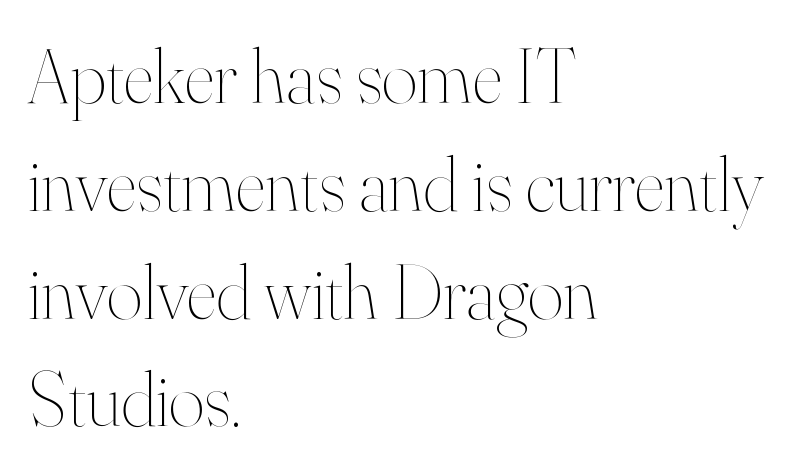
{"italic": "no", "bold": "no", "weight": "thin", "width": "normal", "stroke_contrast": "high", "x_height": "small", "monospaced": "no", "underline": "no", "align": "left", "line_spacing": "normal", "line_spacing_ratio": 1.4, "letter_spacing": "normal", "letter_spacing_em": 0.0, "glyph_px": 77}
